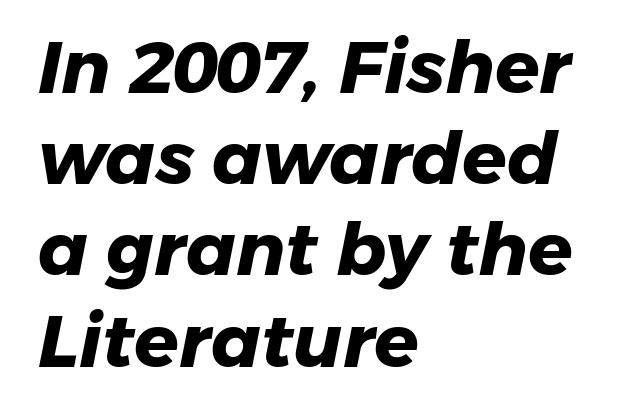
Q: Is the text bold? A: Yes.
Q: Is the typeface a serif or a sans-serif typeface? A: Sans-serif.
Q: Is the text underlined? A: No.
Q: How is the paragraph aligned? A: Left-aligned.
Q: Is the spacing between letters normal or unusually wide? A: Normal.
Q: Is the spacing between lines tight, normal or loose? A: Normal.
Q: Width (condensed, normal, or wide)? A: Normal.
Q: Stroke contrast? A: Low.
Q: x-height? A: Medium.
Q: Monospaced? A: No.
